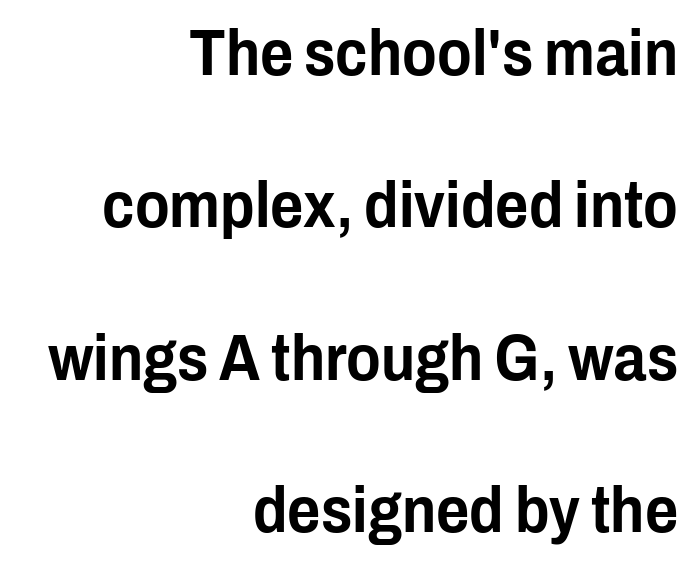
Q: Is the text italic (slanted)? A: No, it is upright.
Q: Is the typeface a serif or a sans-serif typeface? A: Sans-serif.
Q: Is the text underlined? A: No.
Q: How is the paragraph aligned? A: Right-aligned.
Q: Is the spacing between letters normal or unusually wide? A: Normal.
Q: Is the spacing between lines tight, normal or loose? A: Loose.
Q: Width (condensed, normal, or wide)? A: Condensed.
Q: Stroke contrast? A: Low.
Q: x-height? A: Medium.
Q: Monospaced? A: No.
